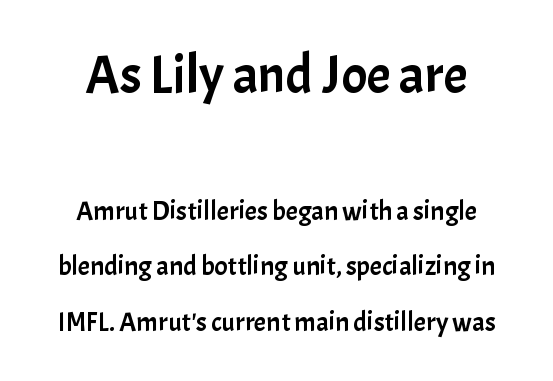
The letters stand straight up with perfectly vertical stems. Caption: upper text group enlarged, lower text group reduced. These lines are rendered in a variable-pitch font. Any mark beneath the type? The region is blank. Tracking here is standard; glyphs follow each other at the usual distance. Notice the wide empty band between every row — that's loose leading.
